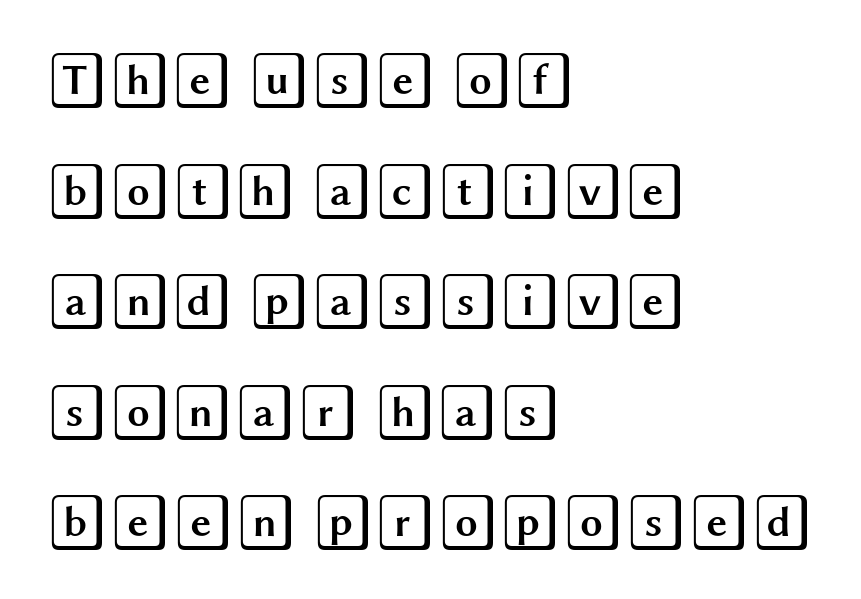
The image shows 57 px wide type, upright; set left-aligned, loose line spacing (1.94x), normal letter spacing, not underlined; a large x-height.
